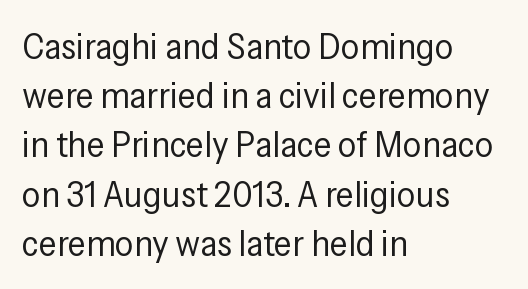
Q: Is the text bold? A: No.
Q: Is the text italic (slanted)? A: No, it is upright.
Q: Is the typeface a serif or a sans-serif typeface? A: Sans-serif.
Q: Is the text underlined? A: No.
Q: How is the paragraph aligned? A: Left-aligned.
Q: Is the spacing between letters normal or unusually wide? A: Normal.
Q: Is the spacing between lines tight, normal or loose? A: Normal.
Q: Width (condensed, normal, or wide)? A: Condensed.
Q: Stroke contrast? A: Low.
Q: x-height? A: Medium.
Q: Monospaced? A: No.
